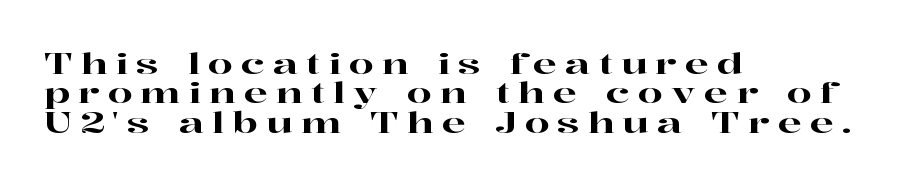
Letterform terminals end in serifs throughout the passage. Compared with typical body copy, the letter spacing here is much looser. Caption: multi-line text, flush left, ragged right. The rendering uses natural spacing where letterforms have individual widths. The rendering uses a small line-height, squeezing the rows. The lettering holds an erect, upright posture throughout.
